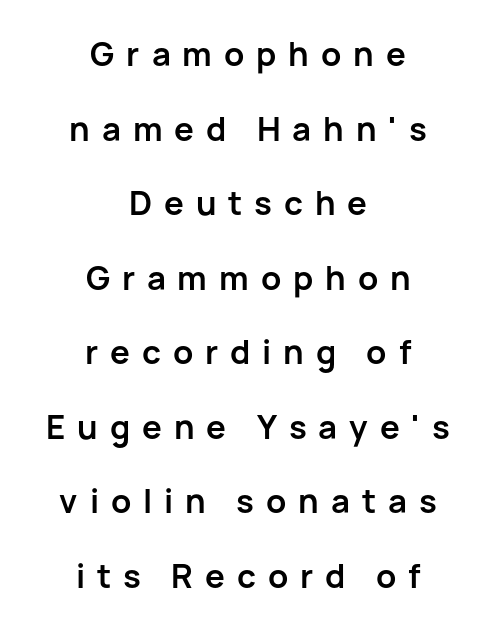
The image shows 33 px semibold sans-serif type, upright; set centered, loose line spacing (2.26x), unusually wide letter spacing (+0.36 em), not underlined; low stroke contrast and a medium x-height.
